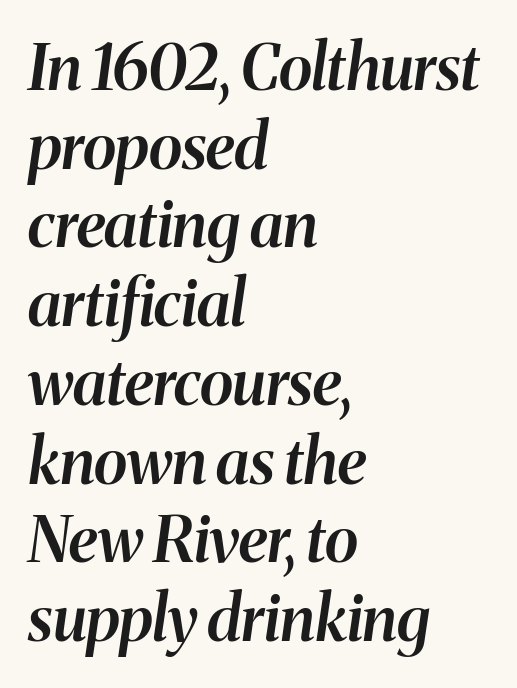
The image shows 63 px semibold type, italic (leaning right); set left-aligned, normal line spacing (1.25x), normal letter spacing, not underlined; medium stroke contrast and a medium x-height.
